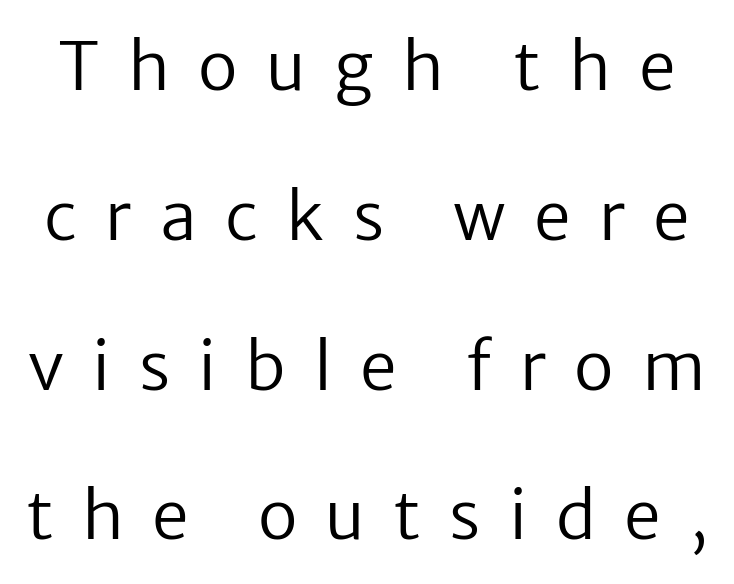
The image shows 66 px regular-weight sans-serif type, upright; set loose line spacing (2.27x), unusually wide letter spacing (+0.43 em), not underlined; low stroke contrast and a medium x-height.
